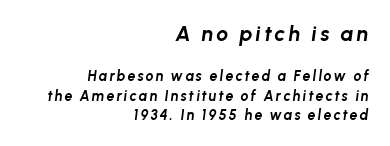
Reading top to bottom, the characters get smaller at the block break. Normally led — the rows are evenly, conventionally spaced. The specimen reads as italic at a glance. Is the type bold? Yes — the strokes are clearly thick and heavy.
